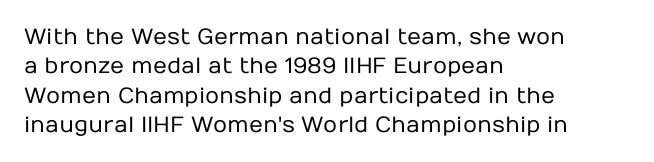
Q: Is the text bold? A: No.
Q: Is the text italic (slanted)? A: No, it is upright.
Q: Is the text underlined? A: No.
Q: How is the paragraph aligned? A: Left-aligned.
Q: Is the spacing between letters normal or unusually wide? A: Normal.
Q: Is the spacing between lines tight, normal or loose? A: Normal.
